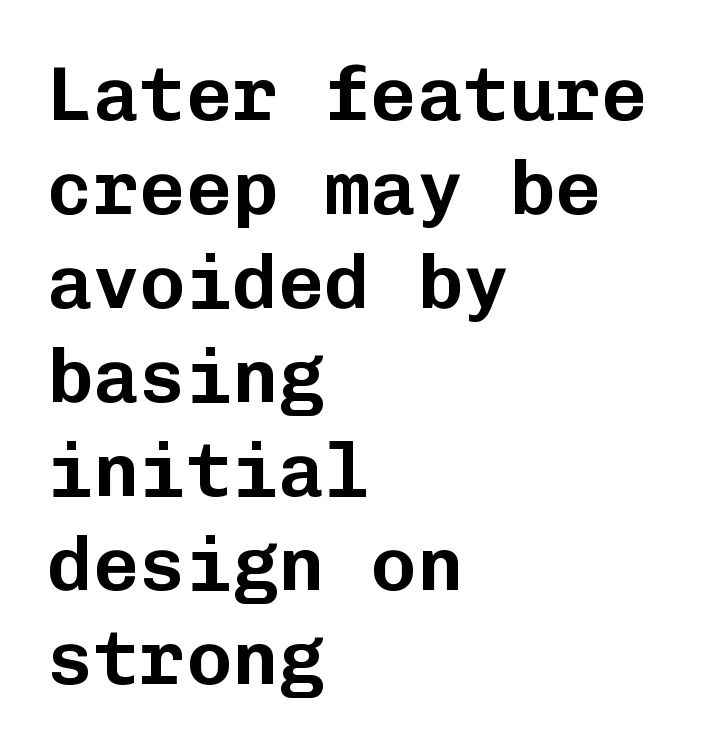
Q: Is the text italic (slanted)? A: No, it is upright.
Q: Is the typeface a serif or a sans-serif typeface? A: Sans-serif.
Q: Is the text underlined? A: No.
Q: How is the paragraph aligned? A: Left-aligned.
Q: Is the spacing between letters normal or unusually wide? A: Normal.
Q: Width (condensed, normal, or wide)? A: Normal.
Q: Stroke contrast? A: Low.
Q: x-height? A: Medium.
Q: Monospaced? A: Yes.
